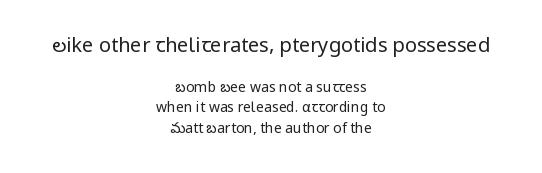
{"italic": "no", "bold": "no", "underline": "no", "align": "center", "line_spacing": "normal", "line_spacing_ratio": 1.48, "letter_spacing": "normal", "letter_spacing_em": 0.0, "larger_block": "first", "size_ratio": 1.43, "glyph_px": 20}
